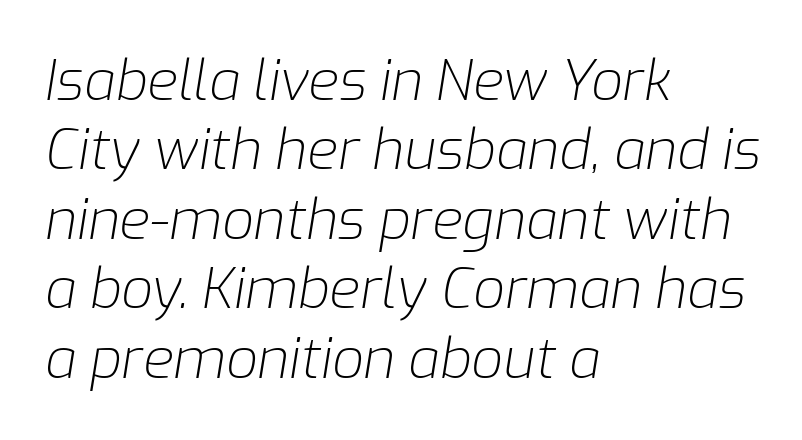
Q: Is the text bold? A: No.
Q: Is the text italic (slanted)? A: Yes, it leans right by about 9 degrees.
Q: Is the text underlined? A: No.
Q: How is the paragraph aligned? A: Left-aligned.
Q: Is the spacing between letters normal or unusually wide? A: Normal.
Q: Width (condensed, normal, or wide)? A: Normal.
Q: Stroke contrast? A: Low.
Q: x-height? A: Medium.
Q: Monospaced? A: No.
